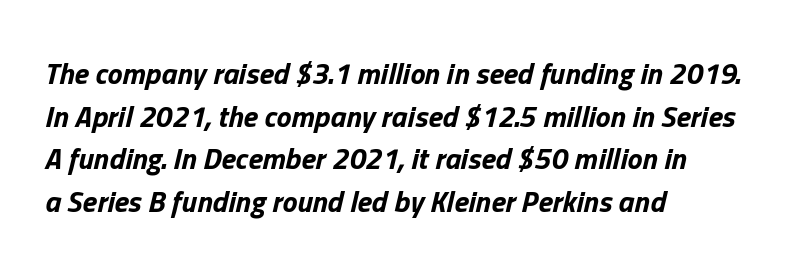
The image shows 30 px bold type, italic (leaning right); set left-aligned, normal line spacing (1.42x), normal letter spacing, not underlined; low stroke contrast and a medium x-height.
